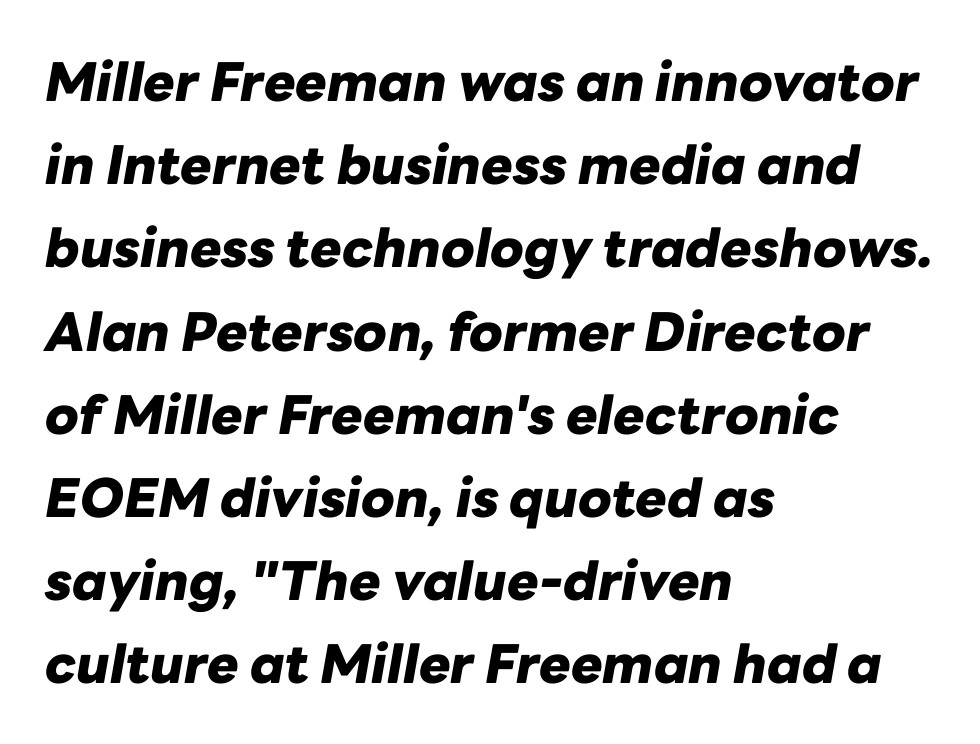
The image shows 53 px heavy type, italic (leaning right); set left-aligned, normal line spacing (1.57x), normal letter spacing, not underlined; low stroke contrast and a medium x-height.
